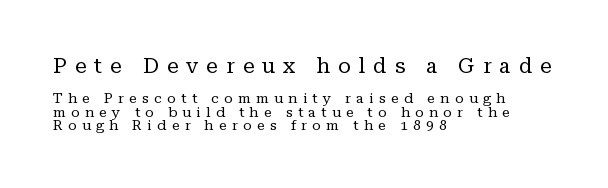
{"italic": "no", "bold": "no", "underline": "no", "align": "left", "line_spacing": "tight", "line_spacing_ratio": 0.97, "letter_spacing": "wide", "letter_spacing_em": 0.38, "larger_block": "first", "size_ratio": 1.5, "glyph_px": 21}
